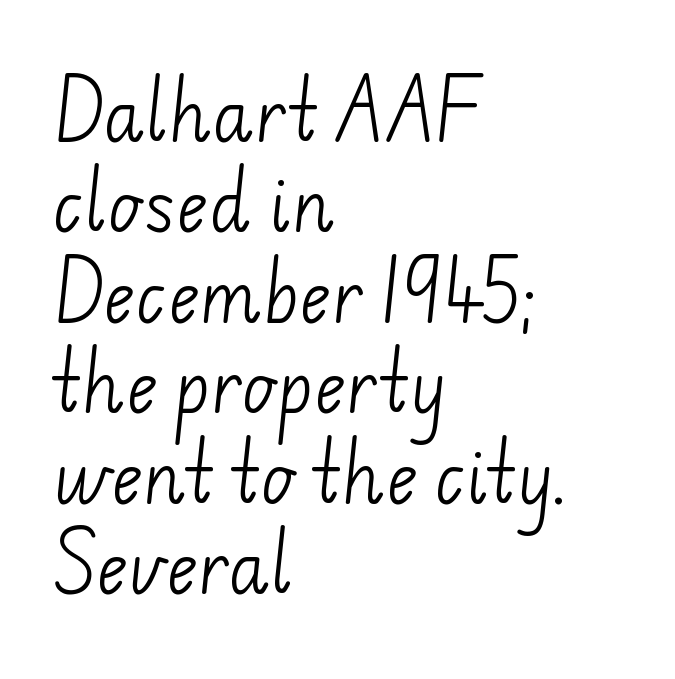
Q: Is the text bold? A: No.
Q: Is the typeface a serif or a sans-serif typeface? A: Sans-serif.
Q: Is the text underlined? A: No.
Q: How is the paragraph aligned? A: Left-aligned.
Q: Is the spacing between letters normal or unusually wide? A: Normal.
Q: Is the spacing between lines tight, normal or loose? A: Normal.
Q: Width (condensed, normal, or wide)? A: Normal.
Q: Stroke contrast? A: Low.
Q: x-height? A: Small.
Q: Monospaced? A: No.
